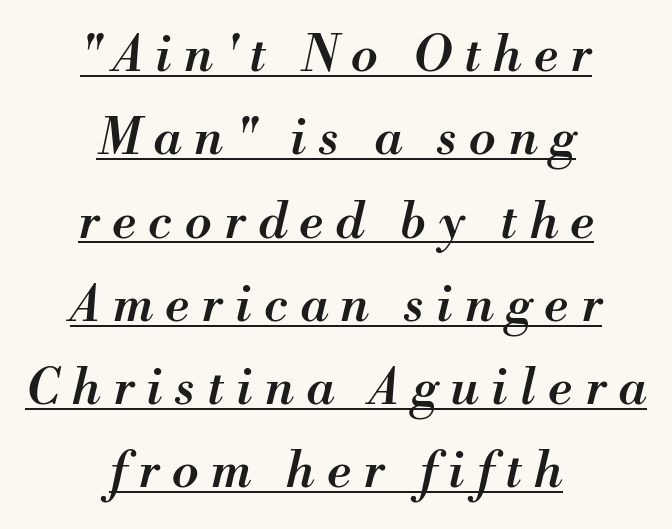
{"italic": "yes", "lean": "right", "slant_degrees": 13, "bold": "semi", "weight": "semibold", "width": "normal", "stroke_contrast": "medium", "x_height": "small", "monospaced": "no", "underline": "yes", "align": "center", "line_spacing": "normal", "line_spacing_ratio": 1.7, "letter_spacing": "wide", "letter_spacing_em": 0.26, "glyph_px": 49}
